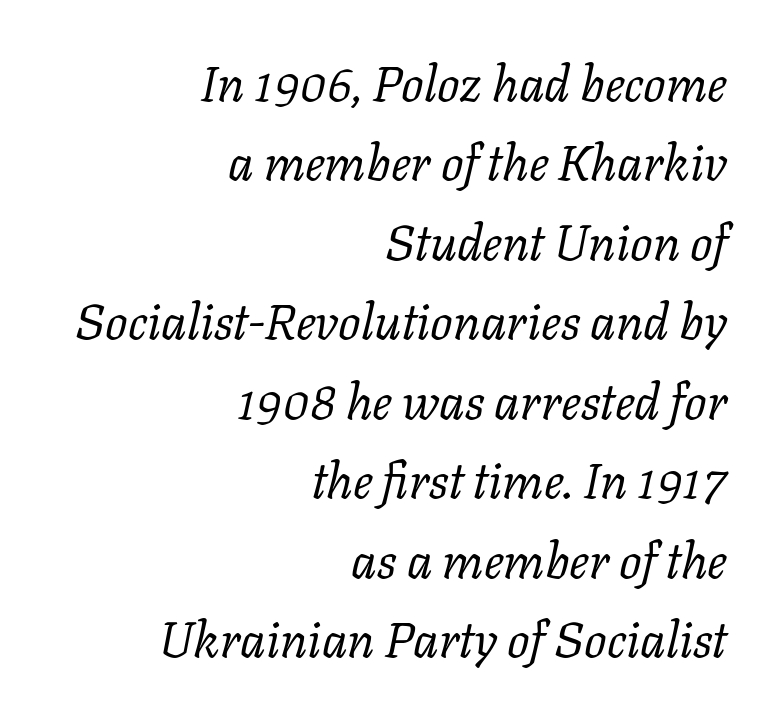
The image shows 50 px regular-weight serif type, italic (leaning right); set right-aligned, normal line spacing (1.59x), normal letter spacing, not underlined; low stroke contrast and a medium x-height.
